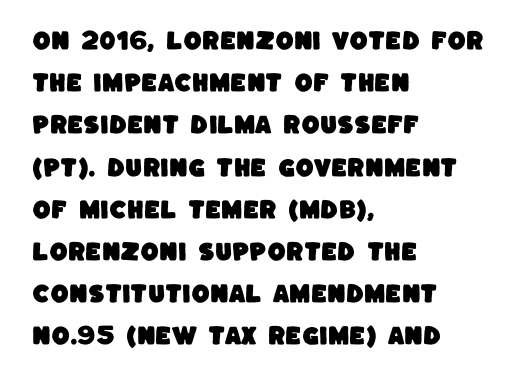
Q: Is the text underlined? A: No.
Q: How is the paragraph aligned? A: Left-aligned.
Q: Is the spacing between letters normal or unusually wide? A: Normal.
Q: Is the spacing between lines tight, normal or loose? A: Loose.
